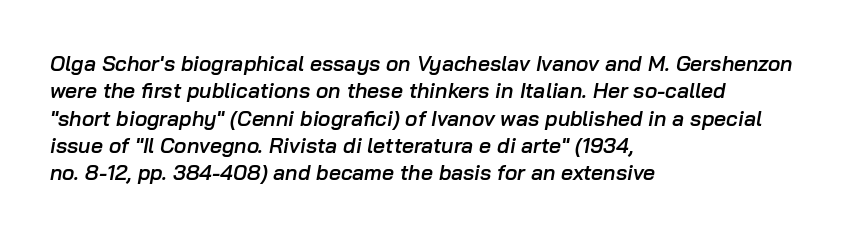
Q: Is the text bold? A: Semi-bold.
Q: Is the text italic (slanted)? A: Yes, it leans right by about 10 degrees.
Q: Is the text underlined? A: No.
Q: How is the paragraph aligned? A: Left-aligned.
Q: Is the spacing between letters normal or unusually wide? A: Normal.
Q: Is the spacing between lines tight, normal or loose? A: Normal.
